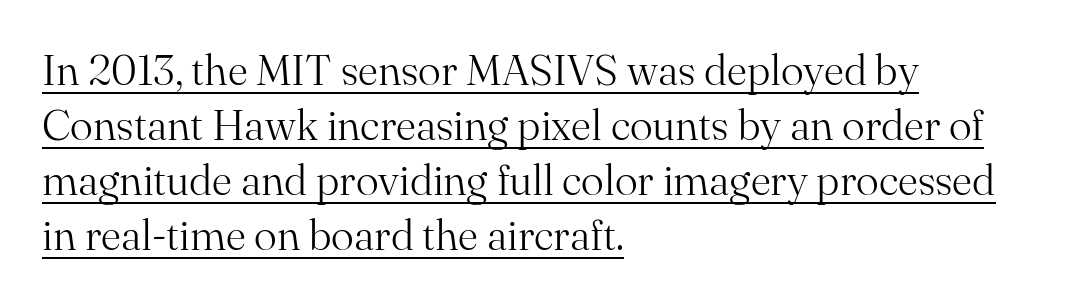
Italic? Not at all — the glyphs are vertical. Typeset ragged right — the left edge is the straight one. The rendered words wear a rule along their underside. Does the leading feel generous? No, just average.
